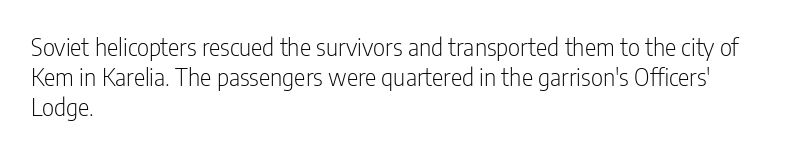
The weight would be labelled regular, book, light, or lighter still. Every stem runs plumb, perpendicular to the baseline. Descender tails drop into unmarked territory. One glance says typical: line gaps are just what's usual.
